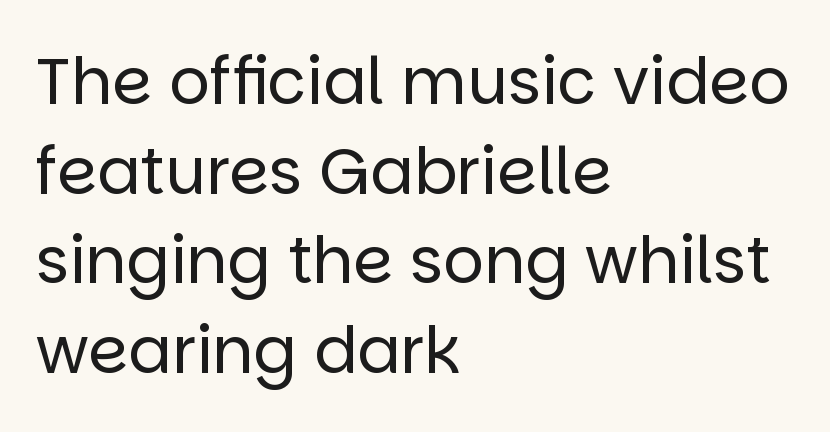
{"serif": "no", "italic": "no", "bold": "no", "weight": "regular", "width": "normal", "stroke_contrast": "low", "x_height": "large", "monospaced": "no", "underline": "no", "align": "left", "line_spacing": "normal", "line_spacing_ratio": 1.4, "letter_spacing": "normal", "letter_spacing_em": 0.0, "glyph_px": 64}
